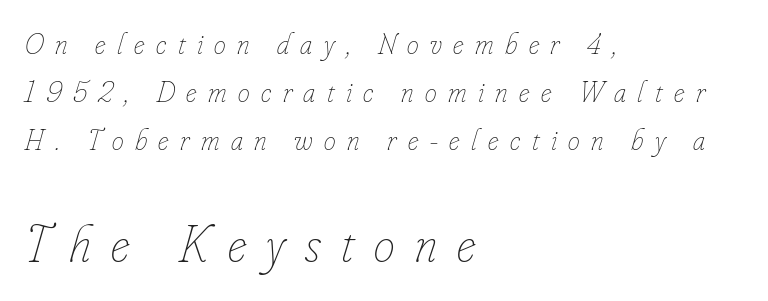
{"italic": "yes", "lean": "right", "slant_degrees": 16, "bold": "no", "weight": "thin", "width": "condensed", "stroke_contrast": "low", "x_height": "small", "monospaced": "no", "underline": "no", "align": "left", "line_spacing": "normal", "line_spacing_ratio": 1.6, "letter_spacing": "wide", "letter_spacing_em": 0.38, "larger_block": "second", "size_ratio": 1.77, "glyph_px": 53}
